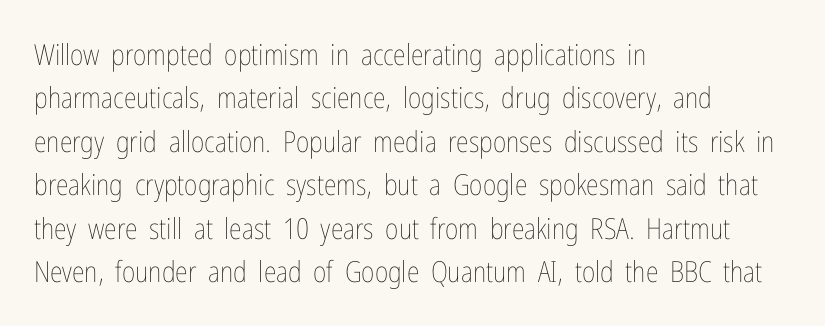
The image shows 29 px thin, condensed type, upright; set left-aligned, normal line spacing (1.5x), normal letter spacing, not underlined; low stroke contrast and a medium x-height.
